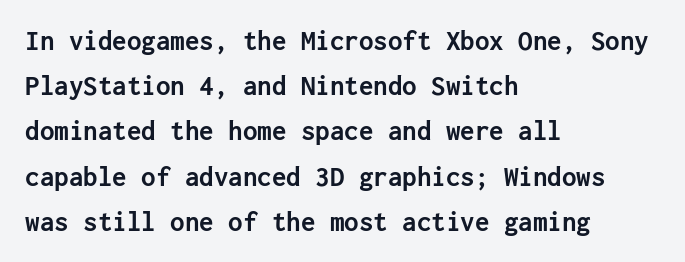
The face used here is a sans, in the tradition of grotesques and geometrics. Set as a true bold cut, around the 700 mark. Spacing between characters is what you'd get straight out of the box. Typeset ragged right — the left edge is the straight one. The gap between lines stays unmarked.
